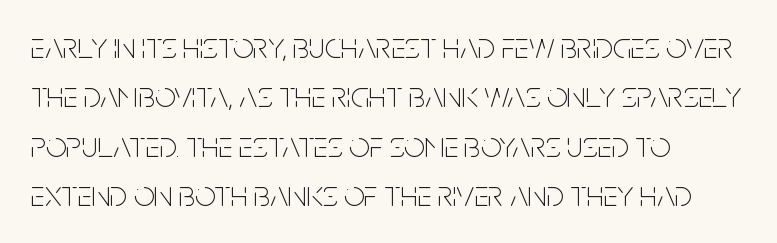
The image shows 36 px thin, condensed sans-serif type, upright; set left-aligned, normal line spacing (1.37x), normal letter spacing, not underlined; low stroke contrast and a large x-height.
